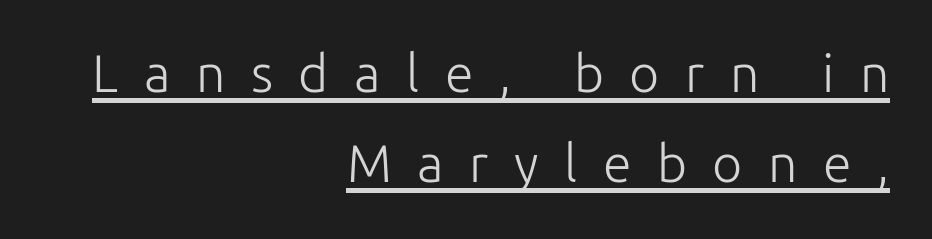
{"serif": "no", "italic": "no", "bold": "no", "weight": "light", "width": "normal", "stroke_contrast": "low", "x_height": "medium", "monospaced": "no", "underline": "yes", "align": "right", "line_spacing_ratio": 1.73, "letter_spacing": "wide", "letter_spacing_em": 0.49, "glyph_px": 52}
